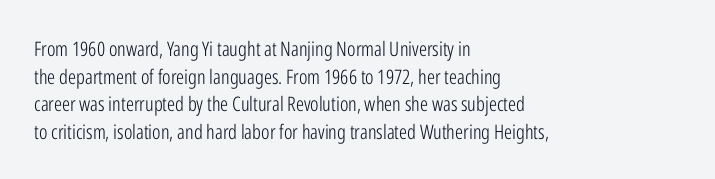
The image shows 20 px text type, upright; set left-aligned, normal line spacing (1.38x), normal letter spacing, not underlined.
